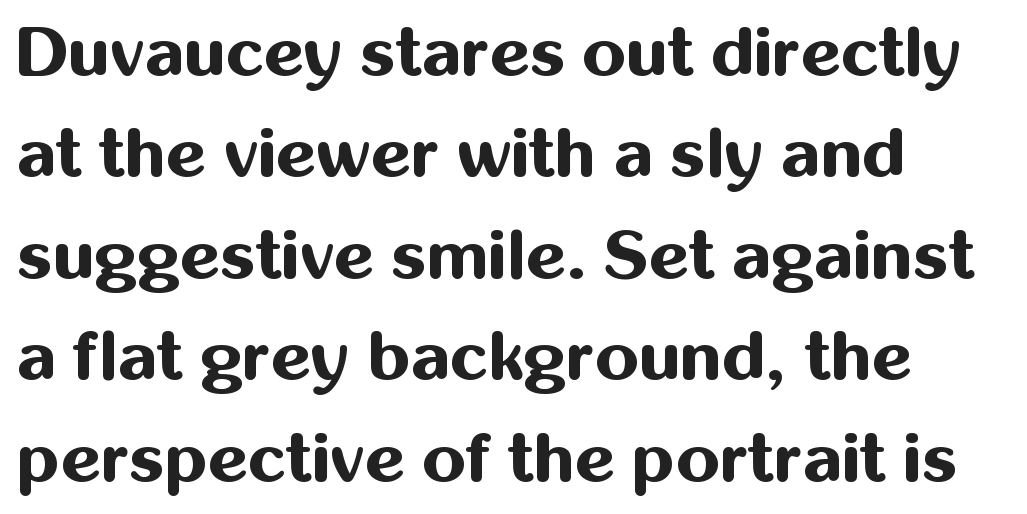
The image shows 69 px bold sans-serif type, upright; set left-aligned, normal line spacing (1.47x), normal letter spacing, not underlined; medium stroke contrast and a medium x-height.
